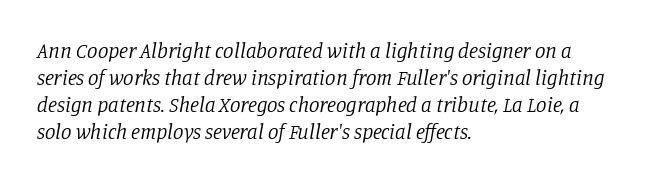
Q: Is the text bold? A: No.
Q: Is the text italic (slanted)? A: Yes, it leans right by about 11 degrees.
Q: Is the text underlined? A: No.
Q: How is the paragraph aligned? A: Left-aligned.
Q: Is the spacing between letters normal or unusually wide? A: Normal.
Q: Is the spacing between lines tight, normal or loose? A: Normal.
